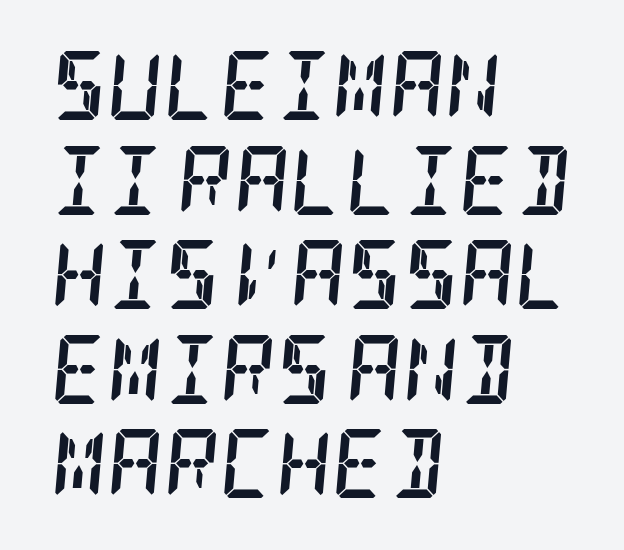
The image shows 69 px semibold, condensed serif type, italic (leaning right); set left-aligned, normal line spacing (1.37x), normal letter spacing, not underlined; low stroke contrast and a large x-height.
